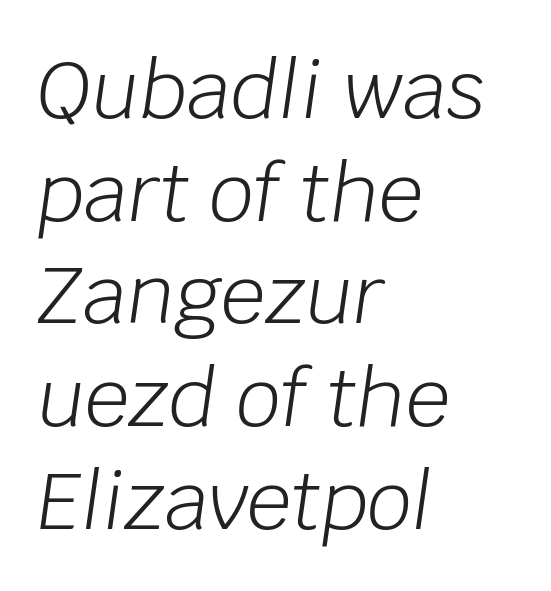
The image shows 79 px light type, italic (leaning right); set left-aligned, normal line spacing (1.3x), normal letter spacing, not underlined; low stroke contrast and a large x-height.
